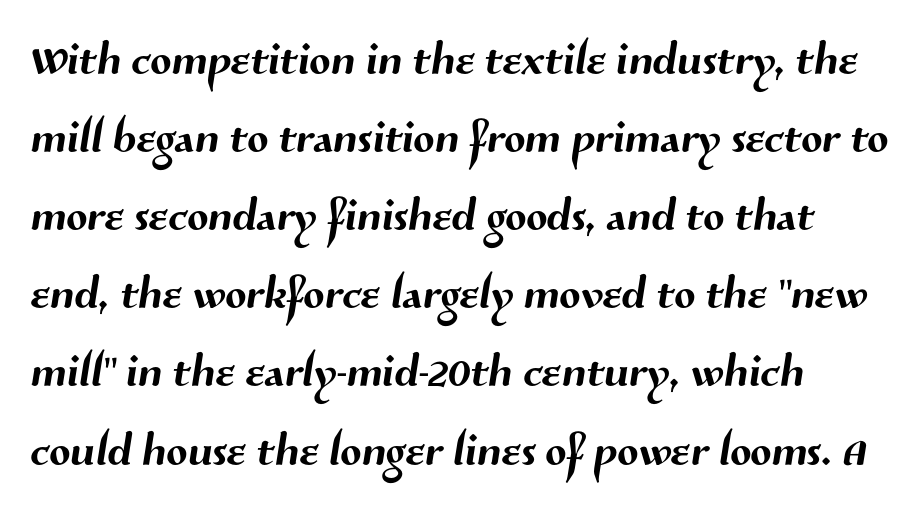
{"serif": "no", "width": "normal", "stroke_contrast": "medium", "x_height": "medium", "monospaced": "no", "underline": "no", "line_spacing": "normal", "line_spacing_ratio": 1.26, "letter_spacing": "normal", "letter_spacing_em": 0.0, "glyph_px": 62}
